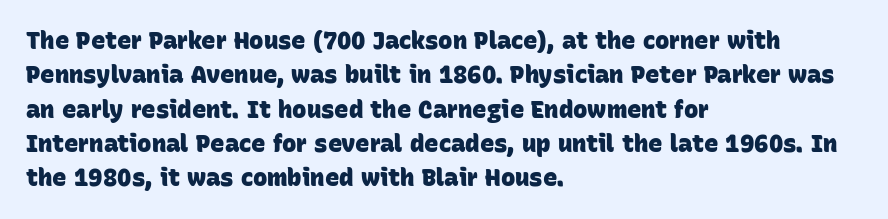
{"bold": "yes", "underline": "no", "align": "left", "line_spacing": "normal", "line_spacing_ratio": 1.43, "letter_spacing": "normal", "letter_spacing_em": 0.0, "glyph_px": 24}
